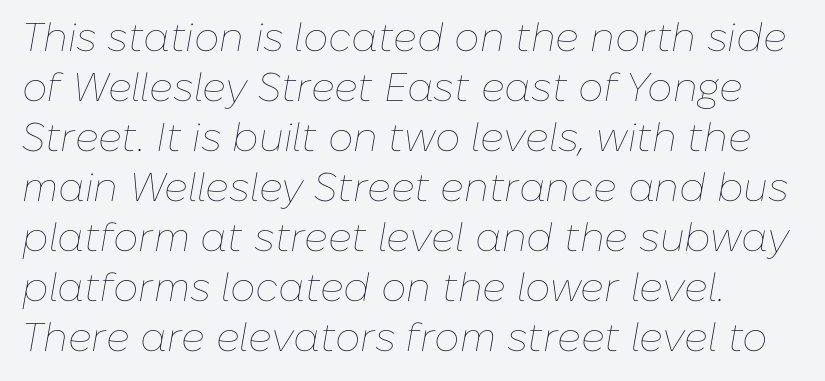
Each row of text sits above clean, open space. The rendering keeps characters at their native spacing. Think standard paragraph weight, or any step lighter than that. Each letter keeps its own natural width here, so spacing adapts to shape. Horizontal bands of white between lines are of average thickness.
